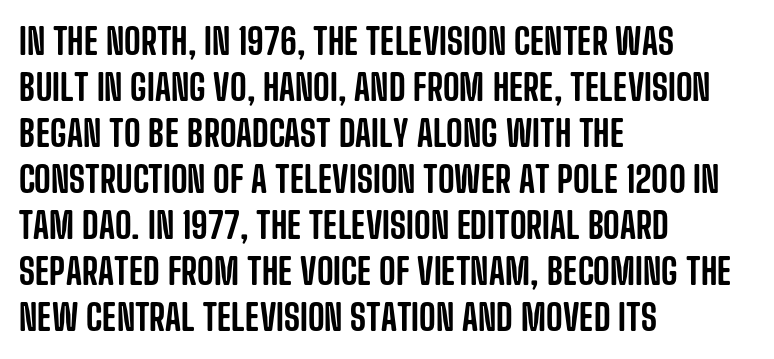
{"serif": "no", "italic": "no", "width": "condensed", "stroke_contrast": "low", "x_height": "large", "monospaced": "no", "underline": "no", "align": "left", "line_spacing": "normal", "line_spacing_ratio": 1.28, "letter_spacing": "normal", "letter_spacing_em": 0.0, "glyph_px": 36}
